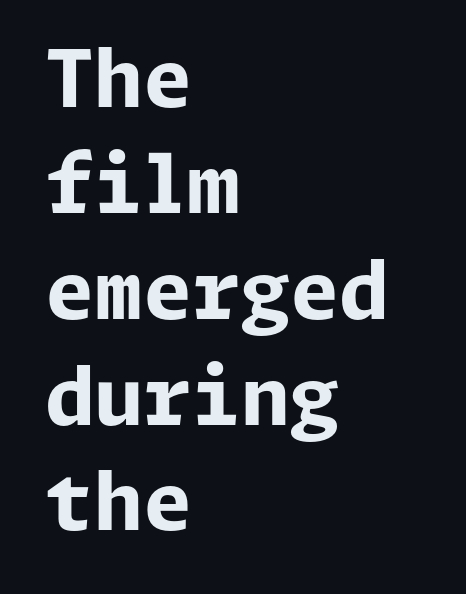
Q: Is the text bold? A: Yes.
Q: Is the text italic (slanted)? A: No, it is upright.
Q: Is the typeface a serif or a sans-serif typeface? A: Sans-serif.
Q: Is the text underlined? A: No.
Q: How is the paragraph aligned? A: Left-aligned.
Q: Is the spacing between letters normal or unusually wide? A: Normal.
Q: Is the spacing between lines tight, normal or loose? A: Normal.
Q: Width (condensed, normal, or wide)? A: Normal.
Q: Stroke contrast? A: Low.
Q: x-height? A: Medium.
